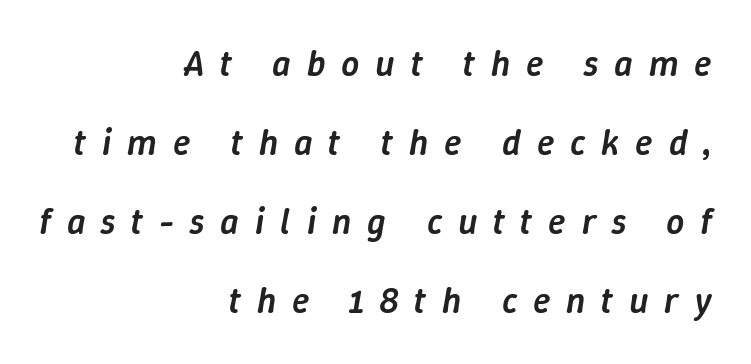
The image shows 36 px semibold type, italic (leaning right); set right-aligned, loose line spacing (2.19x), unusually wide letter spacing (+0.44 em), not underlined; low stroke contrast and a medium x-height.
